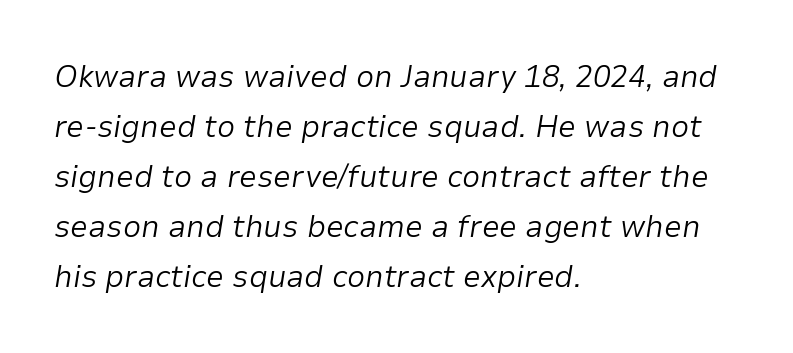
The image shows 32 px light type, italic (leaning right); set left-aligned, normal line spacing (1.56x), normal letter spacing, not underlined; low stroke contrast and a medium x-height.
